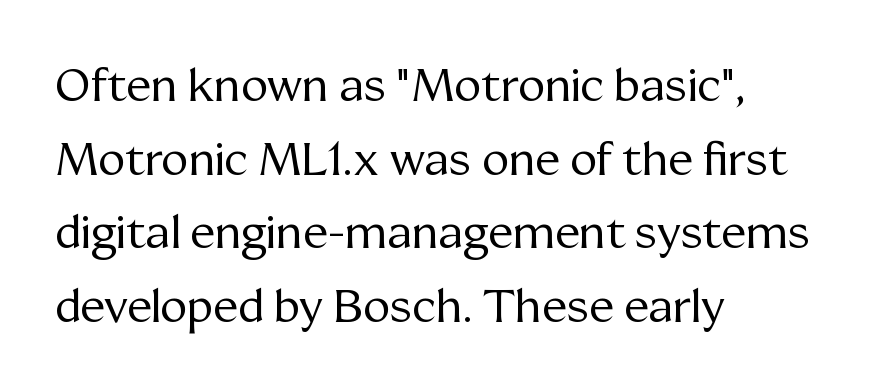
Q: Is the text bold? A: No.
Q: Is the text italic (slanted)? A: No, it is upright.
Q: Is the typeface a serif or a sans-serif typeface? A: Serif.
Q: Is the text underlined? A: No.
Q: How is the paragraph aligned? A: Left-aligned.
Q: Is the spacing between letters normal or unusually wide? A: Normal.
Q: Is the spacing between lines tight, normal or loose? A: Normal.
Q: Width (condensed, normal, or wide)? A: Normal.
Q: Stroke contrast? A: Medium.
Q: x-height? A: Medium.
Q: Monospaced? A: No.
